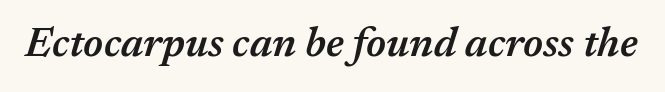
The image shows 41 px semibold type, italic (leaning right); set normal letter spacing, not underlined; medium stroke contrast and a medium x-height.
